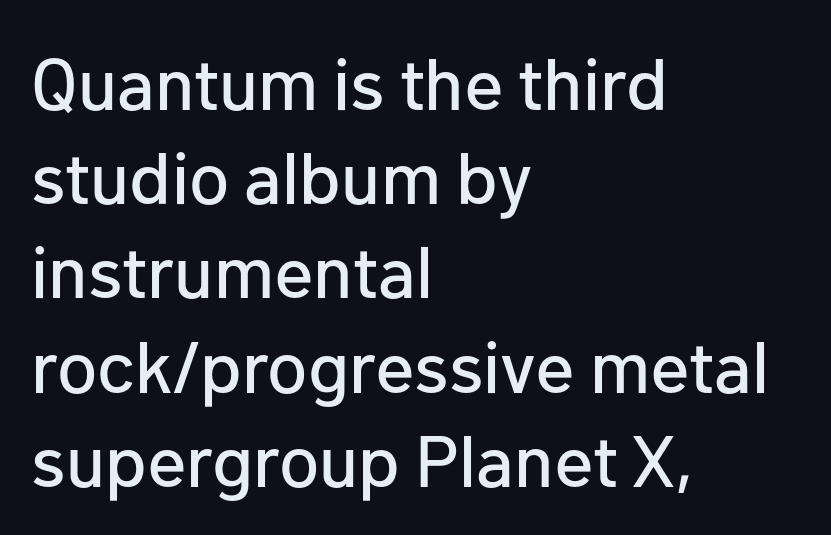
The type family on display is of the sans-serif kind. The letterforms sit shoulder to shoulder at normal distance. The block of text has a typical density, with ordinary space between rows. This is roman type, the default non-slanted kind. Character widths vary here, with narrow letters taking less room than wide ones.
